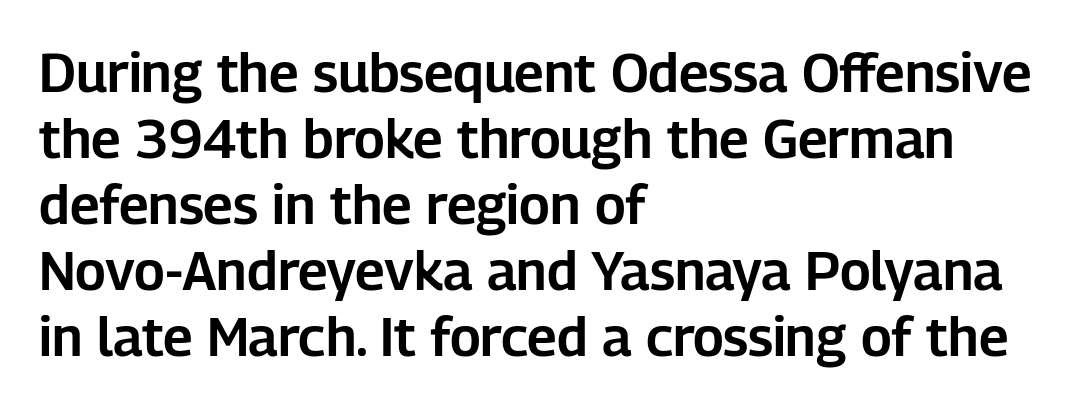
The image shows 54 px sans-serif type, upright; set left-aligned, line spacing 1.22x, normal letter spacing, not underlined; low stroke contrast and a medium x-height.
